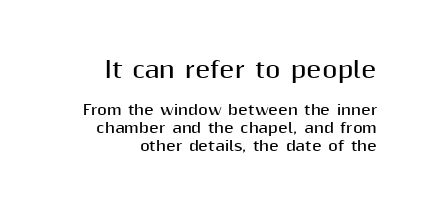
A roman cut, with each character standing at attention. Summary of weight: heavy, a full bold. The paragraph has a hard right edge and a soft left edge. The area under the type is left untouched. The letters in the upper block stand taller than those in the block below.
